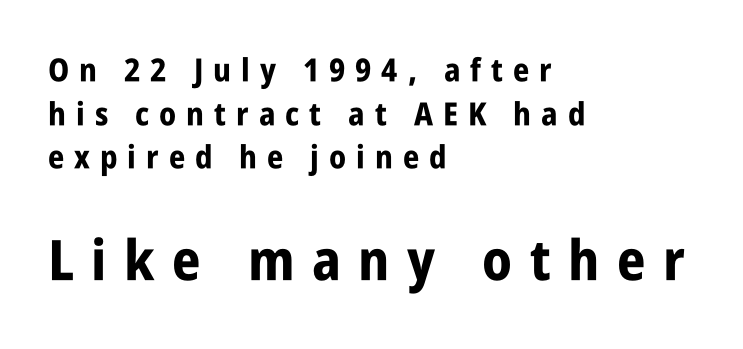
The face used here is proportionally spaced, like ordinary book or web type. Observe the absence of serifs on each vertical stroke in this sample. A bare baseline throughout the passage. Does extra space separate the letters? Yes, quite a lot of it.
